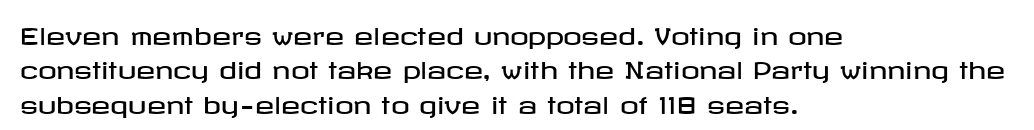
The specimen omits any rule beneath the text block's lines. The line-height multiplier appears to be the usual default. Posture: upright roman. The letters sit at their default tracking, neither squeezed nor spread.
